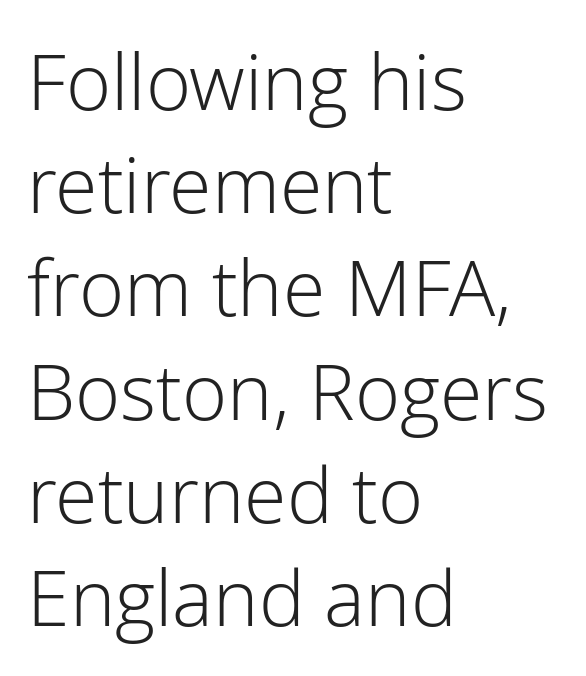
Reading down the column, the eye jumps a familiar distance to each next line. Nope, not italic — everything's standing straight. In terms of letterspacing, this is plain default setting. The face used here is a sans, in the tradition of grotesques and geometrics. Honestly, there is no underline to notice here at all.
